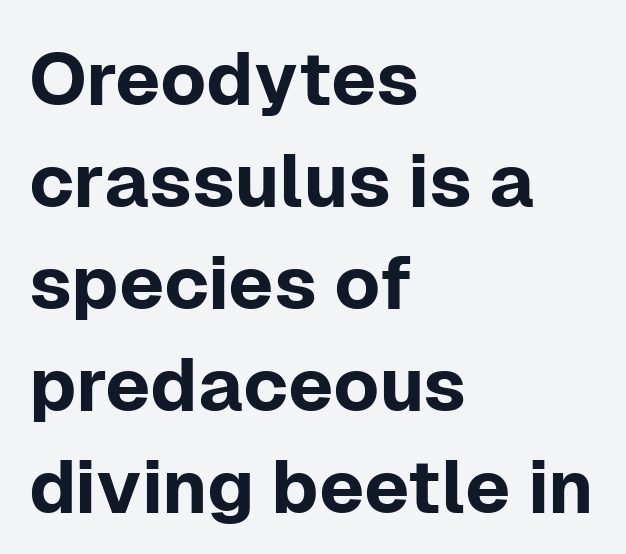
Every row of glyphs begins at an identical x-position on the left. Here the designer chose a conventional face with non-uniform glyph widths. No word sits above an underline. The horizontal fit of the characters is conventional and even. Type style note: lacks serifs. These lines were composed using upright roman letters.
